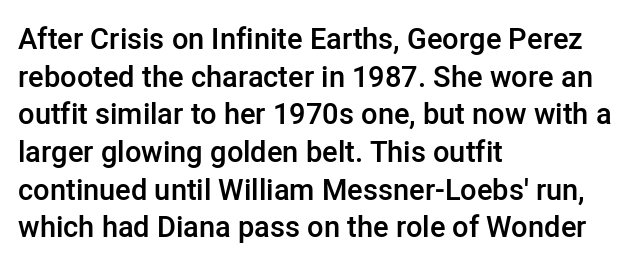
Q: Is the text bold? A: Semi-bold.
Q: Is the text italic (slanted)? A: No, it is upright.
Q: Is the typeface a serif or a sans-serif typeface? A: Sans-serif.
Q: Is the text underlined? A: No.
Q: How is the paragraph aligned? A: Left-aligned.
Q: Is the spacing between letters normal or unusually wide? A: Normal.
Q: Is the spacing between lines tight, normal or loose? A: Normal.
Q: Width (condensed, normal, or wide)? A: Normal.
Q: Stroke contrast? A: Low.
Q: x-height? A: Medium.
Q: Monospaced? A: No.
